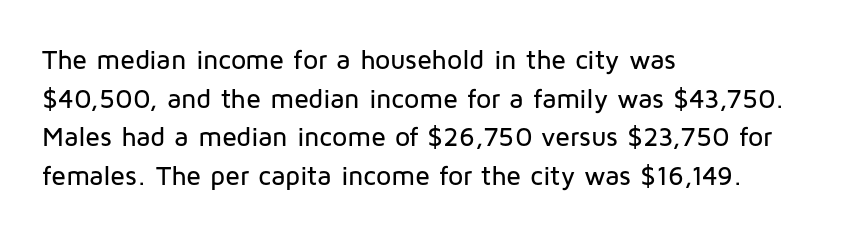
Q: Is the text italic (slanted)? A: No, it is upright.
Q: Is the text underlined? A: No.
Q: How is the paragraph aligned? A: Left-aligned.
Q: Is the spacing between letters normal or unusually wide? A: Normal.
Q: Is the spacing between lines tight, normal or loose? A: Normal.
